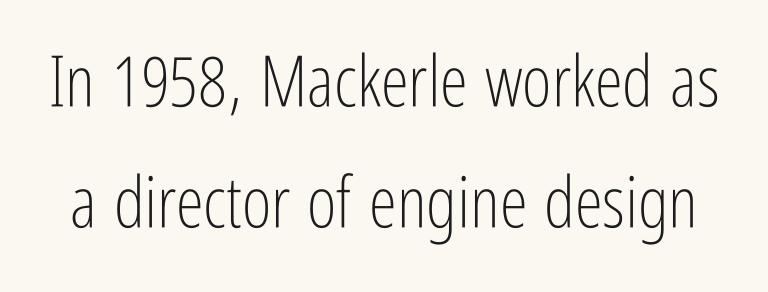
The image shows 71 px light, condensed sans-serif type, upright; set normal line spacing (1.7x), normal letter spacing, not underlined; low stroke contrast and a medium x-height.
